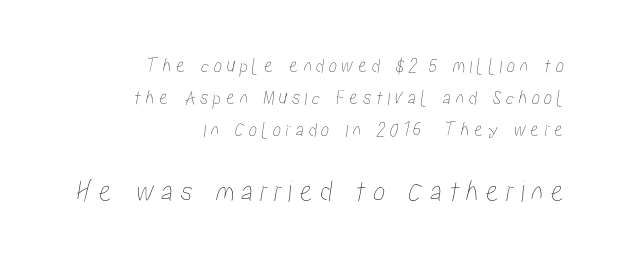
Q: Is the text underlined? A: No.
Q: How is the paragraph aligned? A: Right-aligned.
Q: Is the spacing between letters normal or unusually wide? A: Unusually wide.
Q: Is the spacing between lines tight, normal or loose? A: Normal.
Q: Which block of text is set in a larger size, the first (top) or the second (bottom)? A: The second (bottom) one.
Q: Width (condensed, normal, or wide)? A: Condensed.
Q: Stroke contrast? A: Low.
Q: x-height? A: Medium.
Q: Monospaced? A: No.
